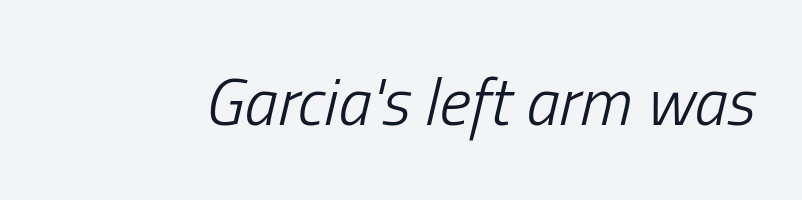
{"italic": "yes", "lean": "right", "slant_degrees": 13, "bold": "no", "weight": "light", "width": "condensed", "stroke_contrast": "low", "x_height": "medium", "monospaced": "no", "underline": "no", "letter_spacing": "normal", "letter_spacing_em": 0.0, "glyph_px": 67}
